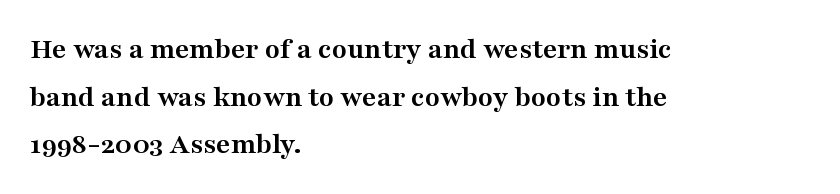
Q: Is the text bold? A: Yes.
Q: Is the text italic (slanted)? A: No, it is upright.
Q: Is the typeface a serif or a sans-serif typeface? A: Serif.
Q: Is the text underlined? A: No.
Q: How is the paragraph aligned? A: Left-aligned.
Q: Is the spacing between letters normal or unusually wide? A: Normal.
Q: Is the spacing between lines tight, normal or loose? A: Normal.
Q: Width (condensed, normal, or wide)? A: Wide.
Q: Stroke contrast? A: Medium.
Q: x-height? A: Medium.
Q: Monospaced? A: No.
